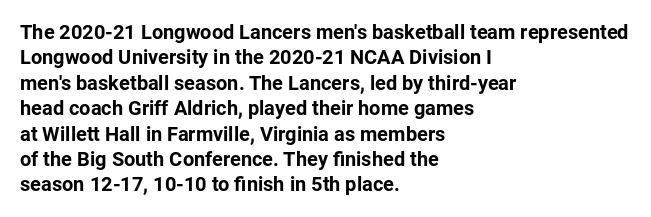
The image shows 20 px bold type, upright; set left-aligned, normal line spacing (1.27x), normal letter spacing, not underlined.
